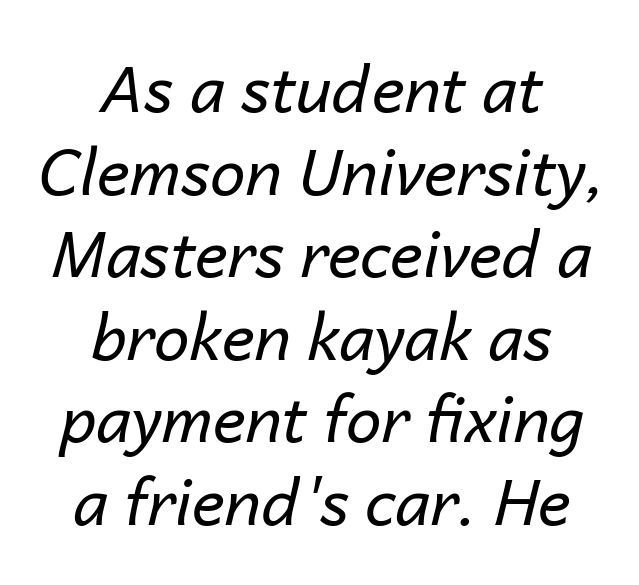
Both edges are ragged and mirror each other, which tells us the setting is centered. A quiet, ordinary-to-light weight characterises the typeface. The rendering uses natural spacing where letterforms have individual widths. Standard letterfit; no display-style spreading of the glyphs. Underlining? Definitely not there. Regarding leading, the lines here are spaced in the standard way.
